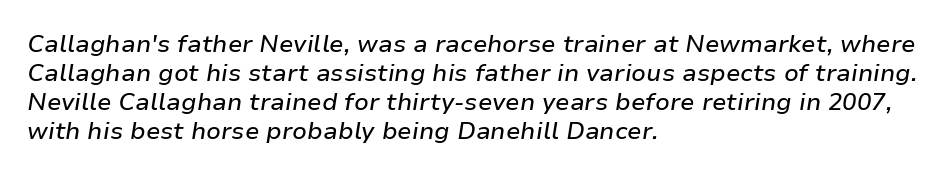
Q: Is the text italic (slanted)? A: Yes, it leans right by about 9 degrees.
Q: Is the text underlined? A: No.
Q: How is the paragraph aligned? A: Left-aligned.
Q: Is the spacing between letters normal or unusually wide? A: Normal.
